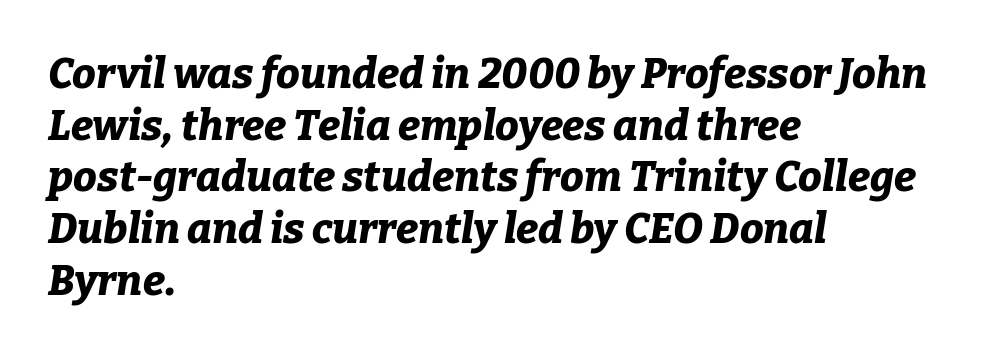
Q: Is the text bold? A: Yes.
Q: Is the text italic (slanted)? A: Yes, it leans right by about 9 degrees.
Q: Is the text underlined? A: No.
Q: How is the paragraph aligned? A: Left-aligned.
Q: Is the spacing between letters normal or unusually wide? A: Normal.
Q: Width (condensed, normal, or wide)? A: Normal.
Q: Stroke contrast? A: Low.
Q: x-height? A: Medium.
Q: Monospaced? A: No.
